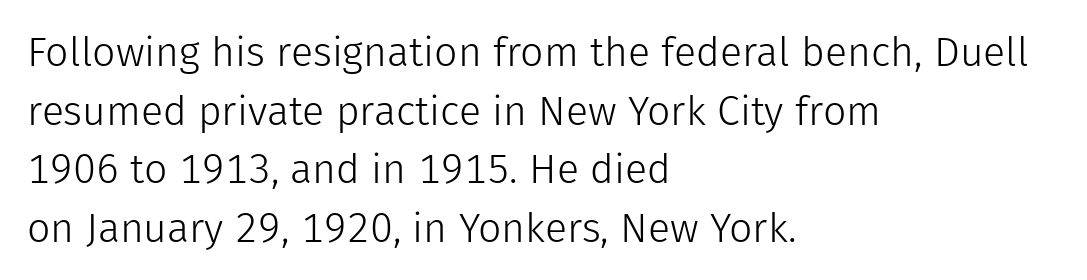
When letters stand straight like this, we call the style roman or upright. A quiet, ordinary-to-light weight characterises the typeface. The designer went with a sans here, leaving each stem footless. How are the letters spaced? Ordinarily, with no added tracking. What's the leading like? Ordinary, nothing unusual.
